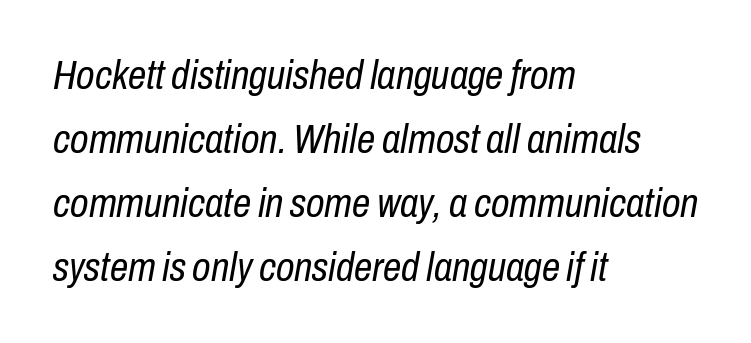
{"italic": "yes", "lean": "right", "slant_degrees": 10, "bold": "no", "weight": "regular", "width": "condensed", "stroke_contrast": "low", "x_height": "medium", "monospaced": "no", "underline": "no", "align": "left", "line_spacing": "normal", "line_spacing_ratio": 1.56, "letter_spacing": "normal", "letter_spacing_em": 0.0, "glyph_px": 41}
